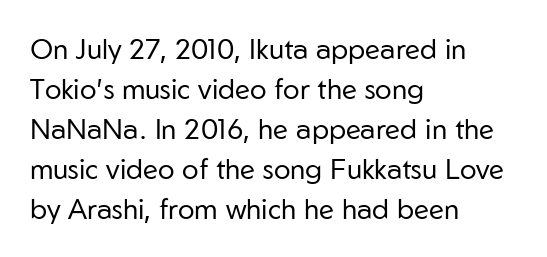
Typographically, this falls in the sans-serif category. Default kerning and tracking; the words read as compact shapes. Do the characters align in a grid? No, the font is proportional. Italic? Not at all — the glyphs are vertical. The cut favours lightness, reaching ordinary text weight at its darkest. Vertical spacing — default.
